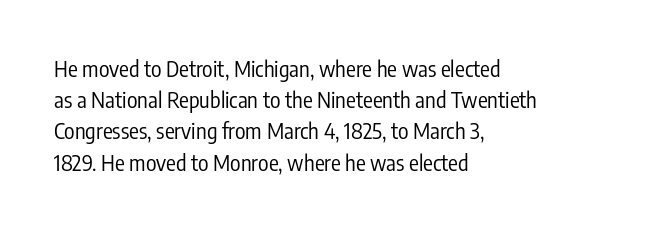
Q: Is the text bold? A: No.
Q: Is the text italic (slanted)? A: No, it is upright.
Q: Is the text underlined? A: No.
Q: How is the paragraph aligned? A: Left-aligned.
Q: Is the spacing between letters normal or unusually wide? A: Normal.
Q: Is the spacing between lines tight, normal or loose? A: Normal.
